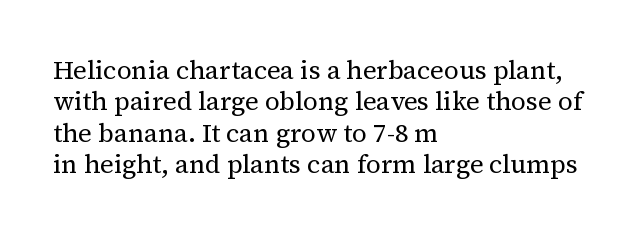
What stands out about the letter spacing? Nothing — it is the standard amount. The rendering anchors every line to the left-hand side. A light-to-regular cut is what we see here. Ordinary non-slanted type is in use.
